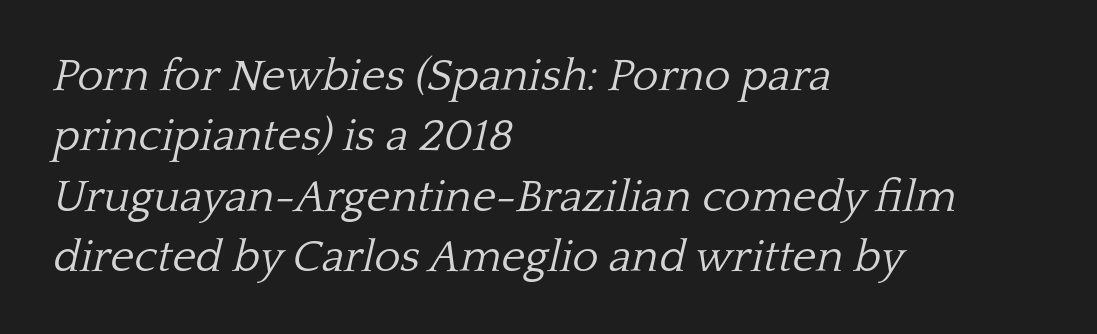
The ragged edge is on the right, which tells us the setting is flush left. The passage shown is not underscored anywhere. Examine the stroke ends and you'll spot serifs. The passage shown is typed in a proportional face where columns would drift. Slanted lettering throughout.
